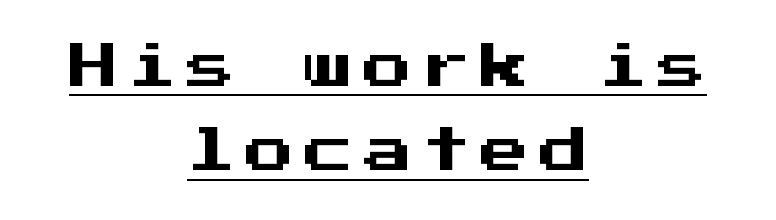
Underlining? Definitely there. Caption: multi-line text, centered on the measure. The letters stand straight up with perfectly vertical stems. Display-style spreading of the glyphs; the letterfit is very open.
